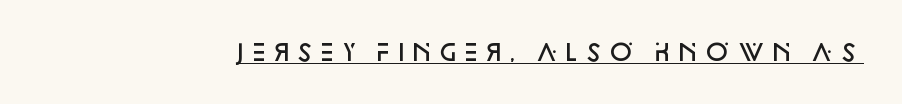
{"italic": "no", "bold": "semi", "underline": "yes", "glyph_px": 23}
